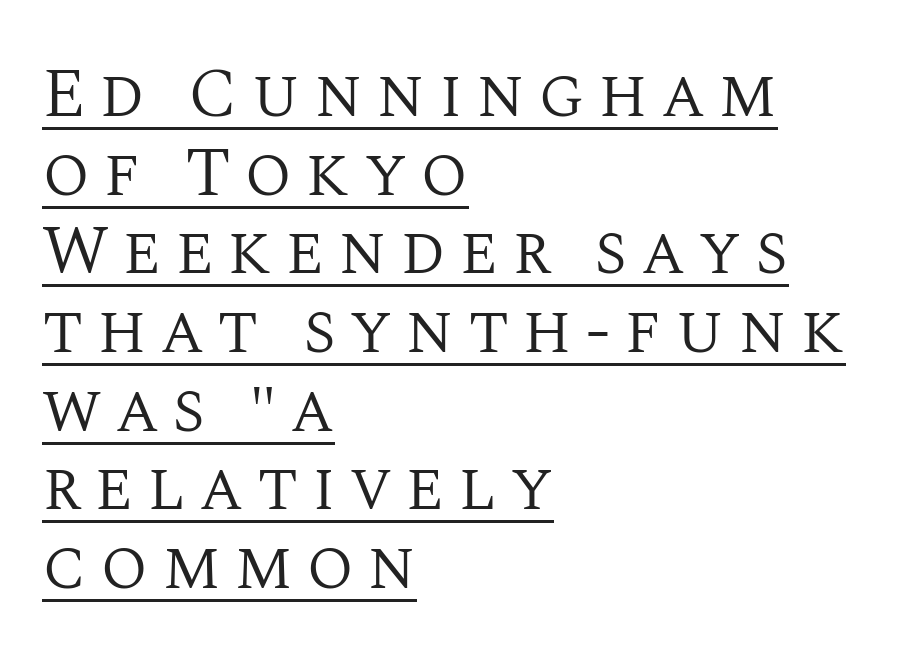
The image shows 69 px regular-weight serif type, upright; set left-aligned, tight line spacing (1.14x), underlined; medium stroke contrast and a large x-height.
